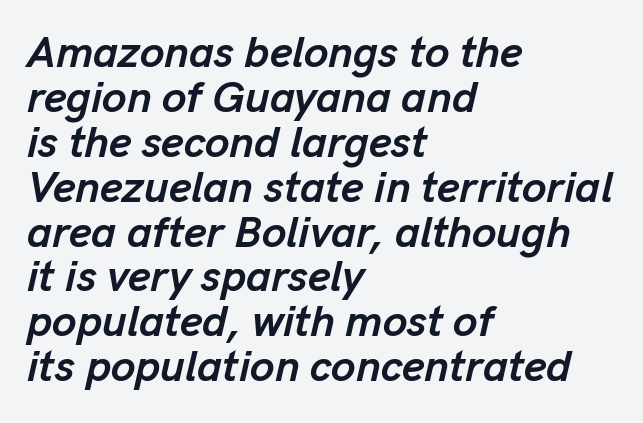
{"italic": "yes", "lean": "right", "slant_degrees": 13, "bold": "yes", "weight": "semibold", "width": "normal", "stroke_contrast": "low", "x_height": "medium", "monospaced": "no", "underline": "no", "align": "left", "line_spacing": "tight", "line_spacing_ratio": 1.02, "letter_spacing": "normal", "letter_spacing_em": 0.0, "glyph_px": 44}
